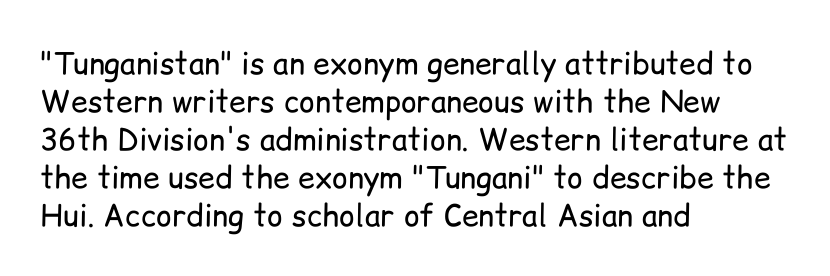
Q: Is the text bold? A: No.
Q: Is the text italic (slanted)? A: No, it is upright.
Q: Is the typeface a serif or a sans-serif typeface? A: Sans-serif.
Q: Is the text underlined? A: No.
Q: How is the paragraph aligned? A: Left-aligned.
Q: Is the spacing between letters normal or unusually wide? A: Normal.
Q: Is the spacing between lines tight, normal or loose? A: Normal.
Q: Width (condensed, normal, or wide)? A: Normal.
Q: Stroke contrast? A: Low.
Q: x-height? A: Medium.
Q: Monospaced? A: No.
